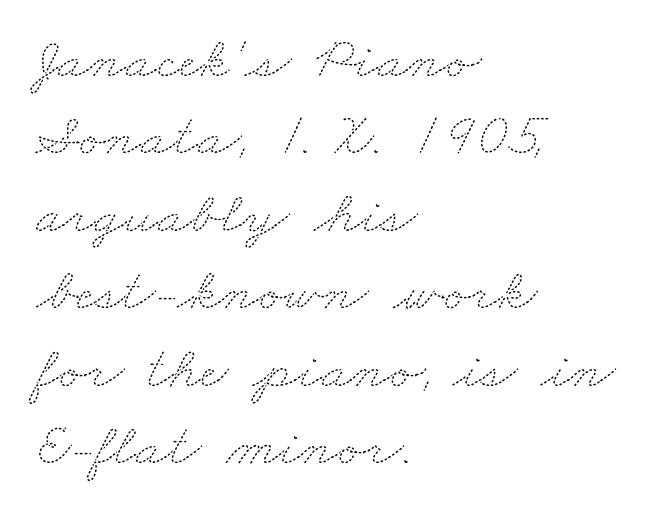
The passage shown is not bold in any degree. Each letter keeps its own natural width here, so spacing adapts to shape. Underlining? Definitely not there. Does the copy run flush right? No — it runs flush left. Is the letter spacing exaggerated? No — it looks like the ordinary default. In terms of leading, this rendering sits right in the middle.
